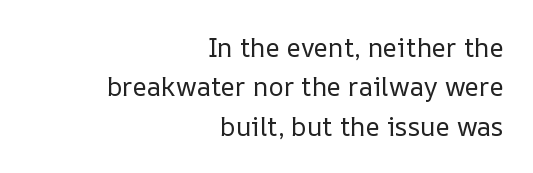
Lines of text with bare space underneath. Ink coverage per letter is moderate at most. Vertical strokes here are truly vertical. The leading is moderate, giving the passage an even texture. Caption: standard tracking, unaltered. Compared with a flush-left layout, this one pins lines to the opposite, right side.
